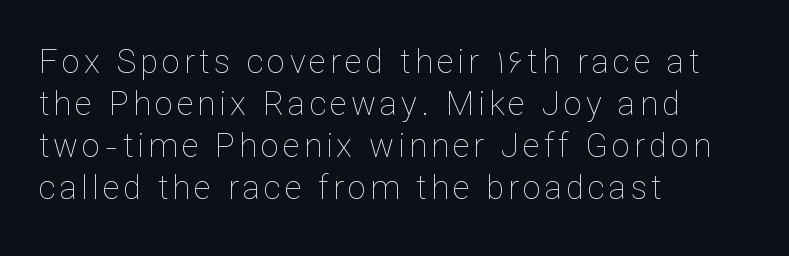
{"italic": "no", "bold": "no", "weight": "thin", "width": "normal", "stroke_contrast": "low", "x_height": "medium", "monospaced": "no", "underline": "no", "align": "left", "line_spacing": "normal", "line_spacing_ratio": 1.27, "glyph_px": 33}
